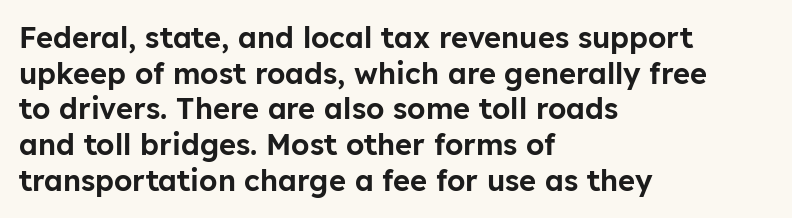
Leftover space on each line is placed entirely after the last word. A sans-serif font was chosen for this passage. Plain, unruled lines of type. The rendering uses natural spacing where letterforms have individual widths. This is the regular roman posture of the typeface.
